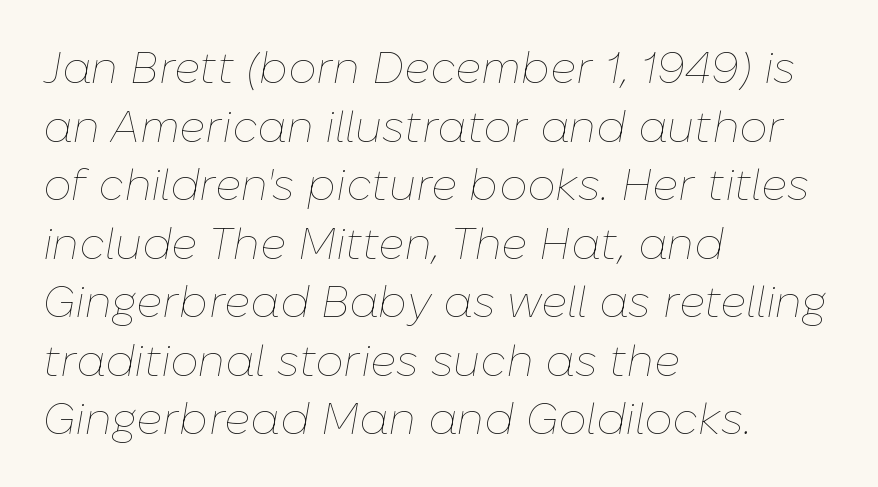
Q: Is the text bold? A: No.
Q: Is the text italic (slanted)? A: Yes, it leans right by about 10 degrees.
Q: Is the text underlined? A: No.
Q: How is the paragraph aligned? A: Left-aligned.
Q: Is the spacing between letters normal or unusually wide? A: Normal.
Q: Is the spacing between lines tight, normal or loose? A: Normal.
Q: Width (condensed, normal, or wide)? A: Normal.
Q: Stroke contrast? A: Low.
Q: x-height? A: Medium.
Q: Monospaced? A: No.
